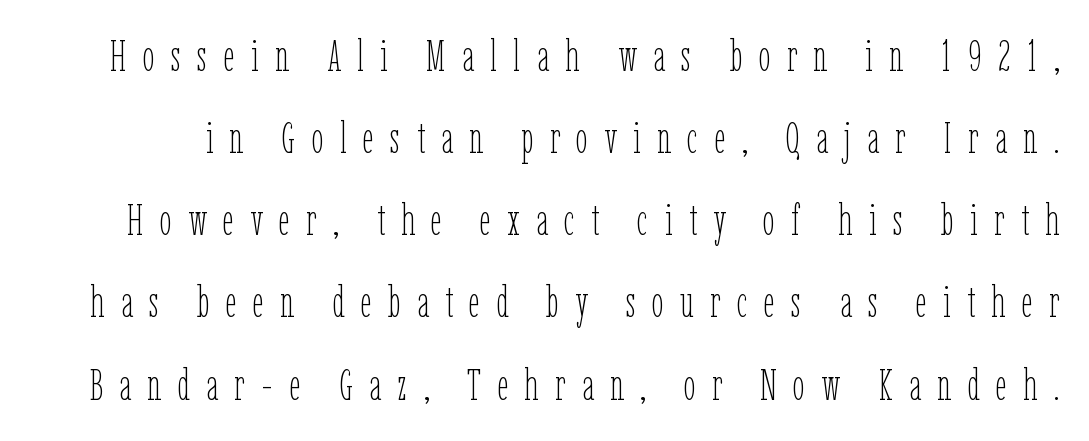
The image shows 43 px thin, condensed type, upright; set loose line spacing (1.91x), unusually wide letter spacing (+0.38 em), not underlined; low stroke contrast and a medium x-height.
